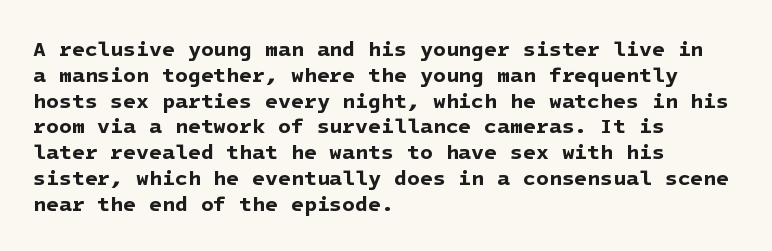
{"bold": "yes", "underline": "no", "align": "left", "line_spacing_ratio": 1.23, "letter_spacing": "normal", "letter_spacing_em": 0.0, "glyph_px": 21}
